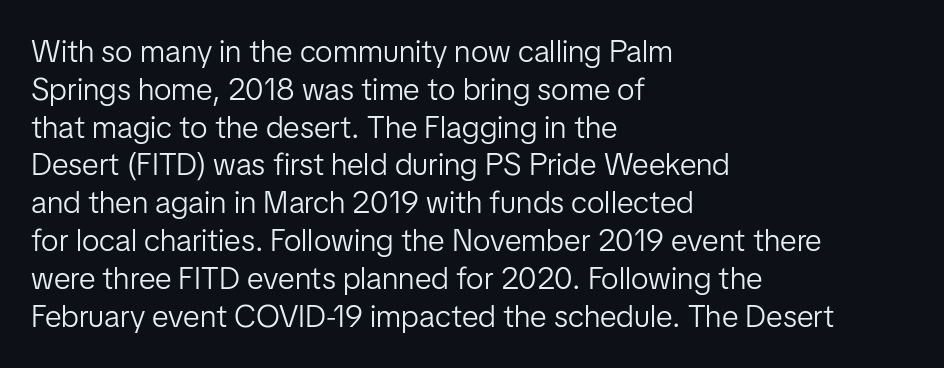
{"serif": "no", "italic": "no", "bold": "no", "weight": "light", "width": "normal", "stroke_contrast": "low", "x_height": "medium", "monospaced": "no", "underline": "no", "align": "left", "line_spacing_ratio": 1.22, "letter_spacing": "normal", "letter_spacing_em": 0.0, "glyph_px": 31}
